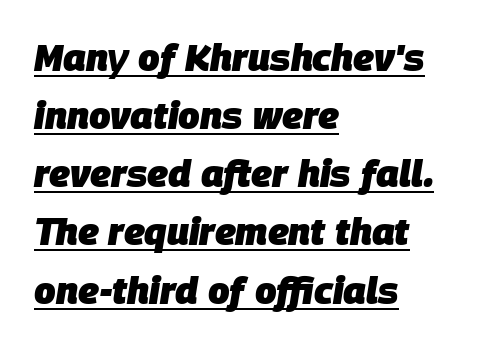
Q: Is the text bold? A: Yes.
Q: Is the text italic (slanted)? A: Yes, it leans right by about 9 degrees.
Q: Is the text underlined? A: Yes.
Q: How is the paragraph aligned? A: Left-aligned.
Q: Is the spacing between letters normal or unusually wide? A: Normal.
Q: Is the spacing between lines tight, normal or loose? A: Normal.
Q: Width (condensed, normal, or wide)? A: Normal.
Q: Stroke contrast? A: Low.
Q: x-height? A: Large.
Q: Monospaced? A: No.
